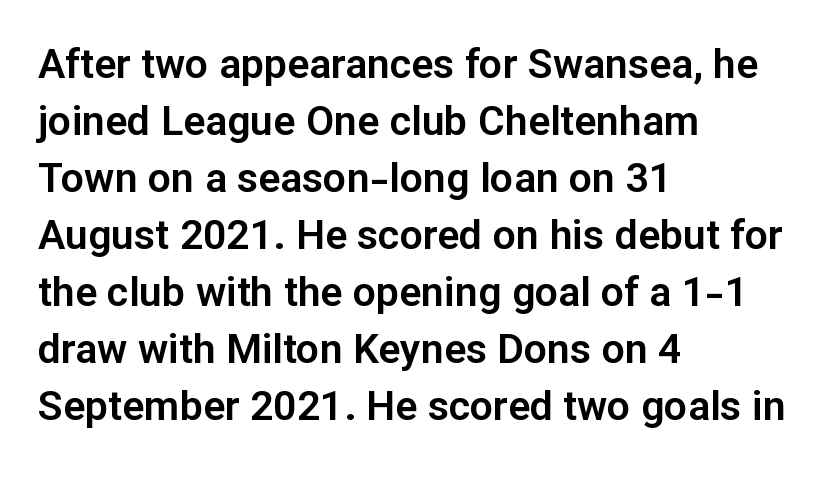
The space directly below the letters is spotless. Tracking here is standard; glyphs follow each other at the usual distance. Style check: upright. The text was rendered using a sans face with plain stroke endings. The face used here is proportionally spaced, like ordinary book or web type.
